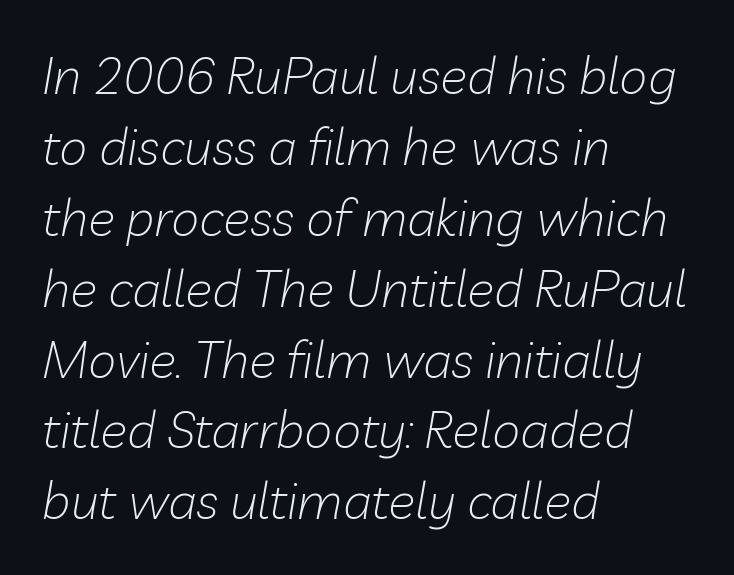
Q: Is the text bold? A: No.
Q: Is the text italic (slanted)? A: Yes, it leans right by about 10 degrees.
Q: Is the text underlined? A: No.
Q: How is the paragraph aligned? A: Left-aligned.
Q: Is the spacing between letters normal or unusually wide? A: Normal.
Q: Is the spacing between lines tight, normal or loose? A: Normal.
Q: Width (condensed, normal, or wide)? A: Normal.
Q: Stroke contrast? A: Low.
Q: x-height? A: Medium.
Q: Monospaced? A: No.
